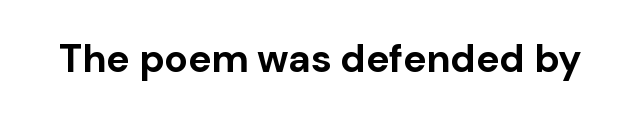
{"serif": "no", "italic": "no", "bold": "yes", "weight": "bold", "width": "normal", "stroke_contrast": "low", "x_height": "medium", "monospaced": "no", "underline": "no", "letter_spacing": "normal", "letter_spacing_em": 0.0, "glyph_px": 39}
